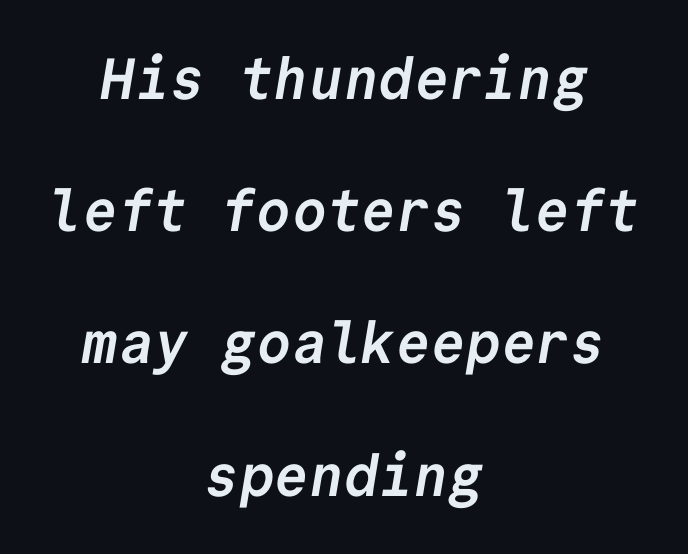
{"serif": "no", "bold": "yes", "weight": "semibold", "width": "normal", "stroke_contrast": "low", "x_height": "medium", "monospaced": "yes", "underline": "no", "align": "center", "line_spacing": "loose", "line_spacing_ratio": 2.28, "letter_spacing": "normal", "letter_spacing_em": 0.0, "glyph_px": 58}
